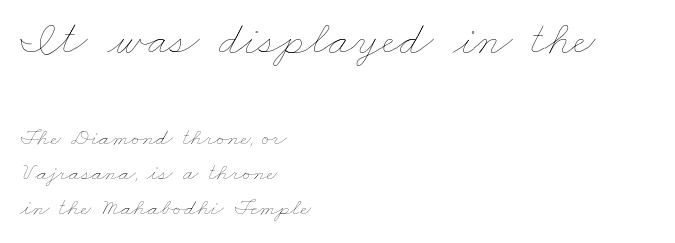
Caption: face not bold, strokes unweighted. Typeset ragged right — the left edge is the straight one. Varying glyph widths throughout — classic text-font behaviour. This rendering leaves character spacing at its baseline value.
